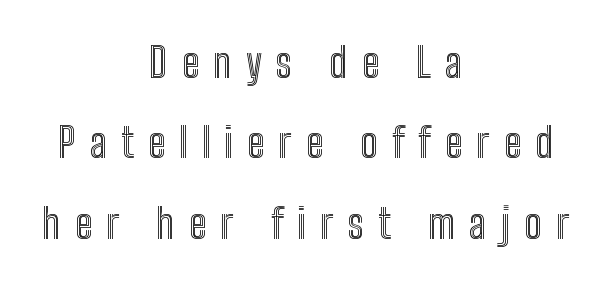
Q: Is the text italic (slanted)? A: No, it is upright.
Q: Is the text underlined? A: No.
Q: How is the paragraph aligned? A: Centered.
Q: Is the spacing between letters normal or unusually wide? A: Unusually wide.
Q: Is the spacing between lines tight, normal or loose? A: Loose.
Q: Width (condensed, normal, or wide)? A: Condensed.
Q: x-height? A: Medium.
Q: Monospaced? A: No.
